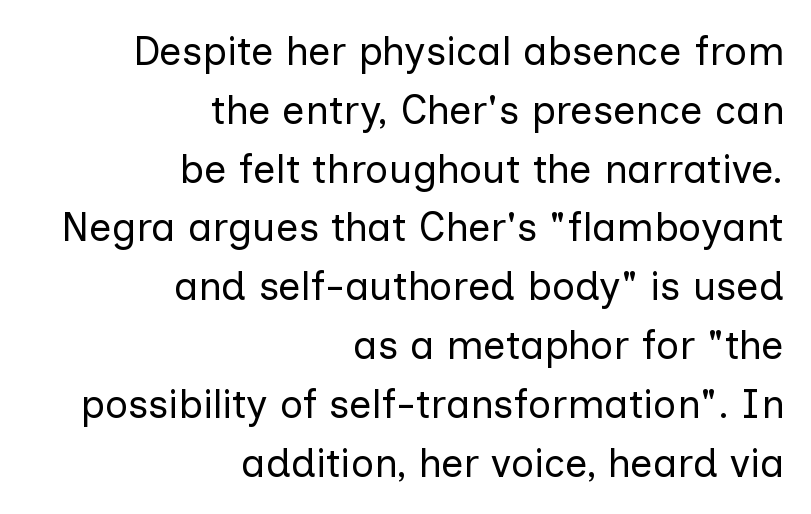
The image shows 40 px regular-weight sans-serif type, upright; set right-aligned, normal line spacing (1.47x), normal letter spacing, not underlined; low stroke contrast and a medium x-height.
